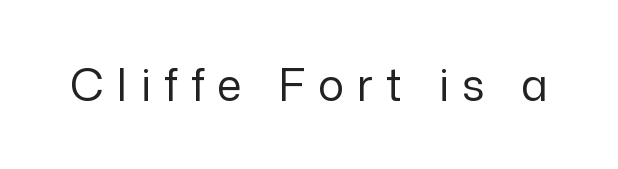
{"serif": "no", "italic": "no", "bold": "no", "weight": "regular", "width": "normal", "stroke_contrast": "low", "x_height": "medium", "monospaced": "no", "underline": "no", "letter_spacing": "wide", "letter_spacing_em": 0.3, "glyph_px": 44}
